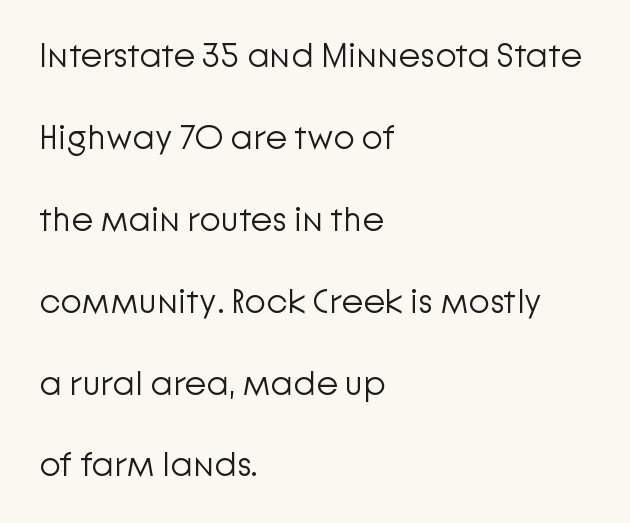
Honestly, there is no underline to notice here at all. Character widths vary here, with narrow letters taking less room than wide ones. No letter is thick-stroked: the sample isn't bold. What stands out about the letter spacing? Nothing — it is the standard amount.
